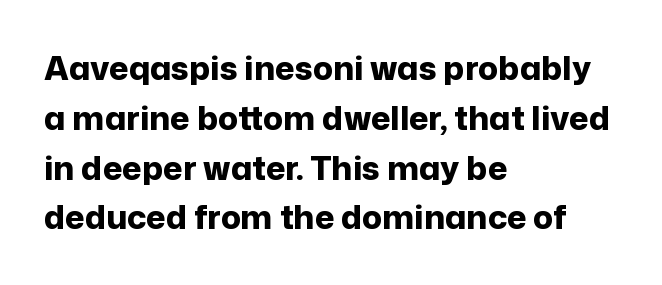
The image shows 33 px bold sans-serif type, upright; set left-aligned, normal line spacing (1.51x), normal letter spacing, not underlined; low stroke contrast and a medium x-height.
